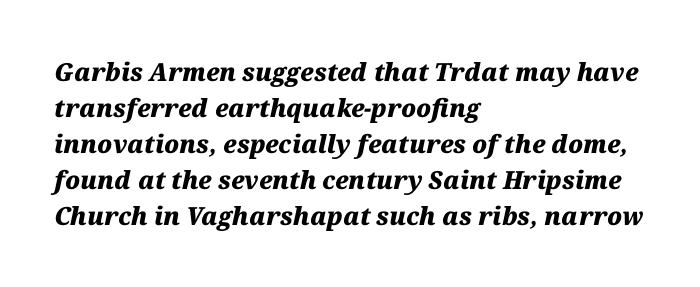
The image shows 25 px bold type, italic (leaning right); set left-aligned, normal line spacing (1.44x), normal letter spacing, not underlined.
